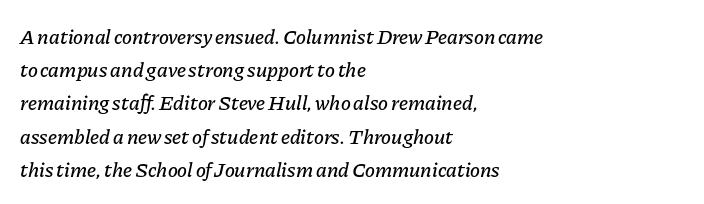
{"italic": "yes", "lean": "right", "slant_degrees": 11, "underline": "no", "align": "left", "line_spacing": "normal", "line_spacing_ratio": 1.58, "letter_spacing": "normal", "letter_spacing_em": 0.0, "glyph_px": 21}
